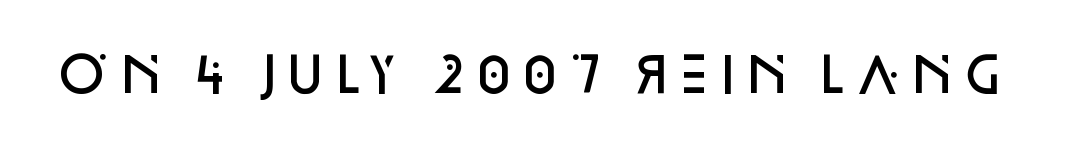
Q: Is the text bold? A: Semi-bold.
Q: Is the text italic (slanted)? A: No, it is upright.
Q: Is the typeface a serif or a sans-serif typeface? A: Sans-serif.
Q: Is the text underlined? A: No.
Q: Is the spacing between letters normal or unusually wide? A: Normal.
Q: Width (condensed, normal, or wide)? A: Normal.
Q: Stroke contrast? A: Low.
Q: x-height? A: Large.
Q: Monospaced? A: No.
